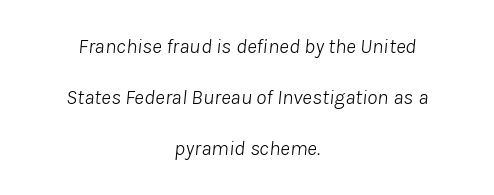
Q: Is the text bold? A: No.
Q: Is the text italic (slanted)? A: Yes, it leans right by about 8 degrees.
Q: Is the text underlined? A: No.
Q: How is the paragraph aligned? A: Centered.
Q: Is the spacing between letters normal or unusually wide? A: Normal.
Q: Is the spacing between lines tight, normal or loose? A: Loose.
